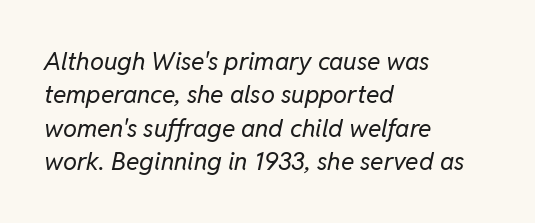
Would a proofreader flag this as italicized? Yes. This sample is left-justified, so line endings fall wherever the words run out. The baseline area is clear. Reading down the column, the eye jumps a familiar distance to each next line. Unbolded letterforms with no extra heft. Each word holds together tightly as a unit, with standard inter-letter gaps.
